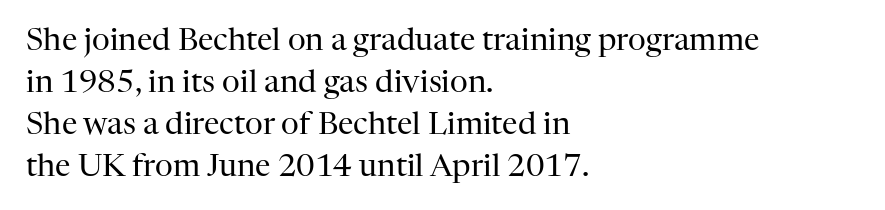
Q: Is the text bold? A: No.
Q: Is the text italic (slanted)? A: No, it is upright.
Q: Is the typeface a serif or a sans-serif typeface? A: Serif.
Q: Is the text underlined? A: No.
Q: How is the paragraph aligned? A: Left-aligned.
Q: Is the spacing between letters normal or unusually wide? A: Normal.
Q: Is the spacing between lines tight, normal or loose? A: Normal.
Q: Width (condensed, normal, or wide)? A: Normal.
Q: Stroke contrast? A: High.
Q: x-height? A: Medium.
Q: Monospaced? A: No.
